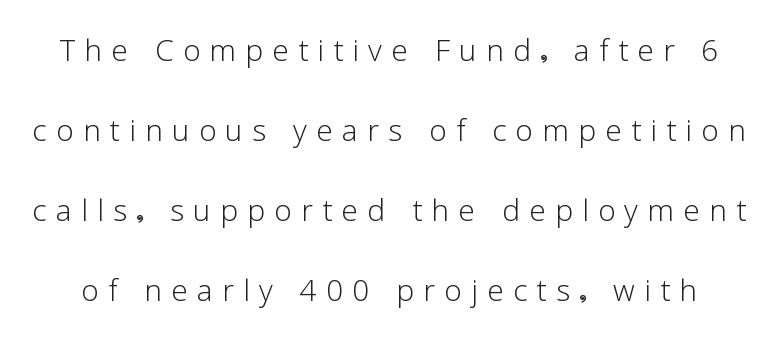
Q: Is the text bold? A: No.
Q: Is the text italic (slanted)? A: No, it is upright.
Q: Is the typeface a serif or a sans-serif typeface? A: Sans-serif.
Q: Is the text underlined? A: No.
Q: Is the spacing between letters normal or unusually wide? A: Unusually wide.
Q: Is the spacing between lines tight, normal or loose? A: Loose.
Q: Width (condensed, normal, or wide)? A: Normal.
Q: Stroke contrast? A: Low.
Q: x-height? A: Medium.
Q: Monospaced? A: No.
